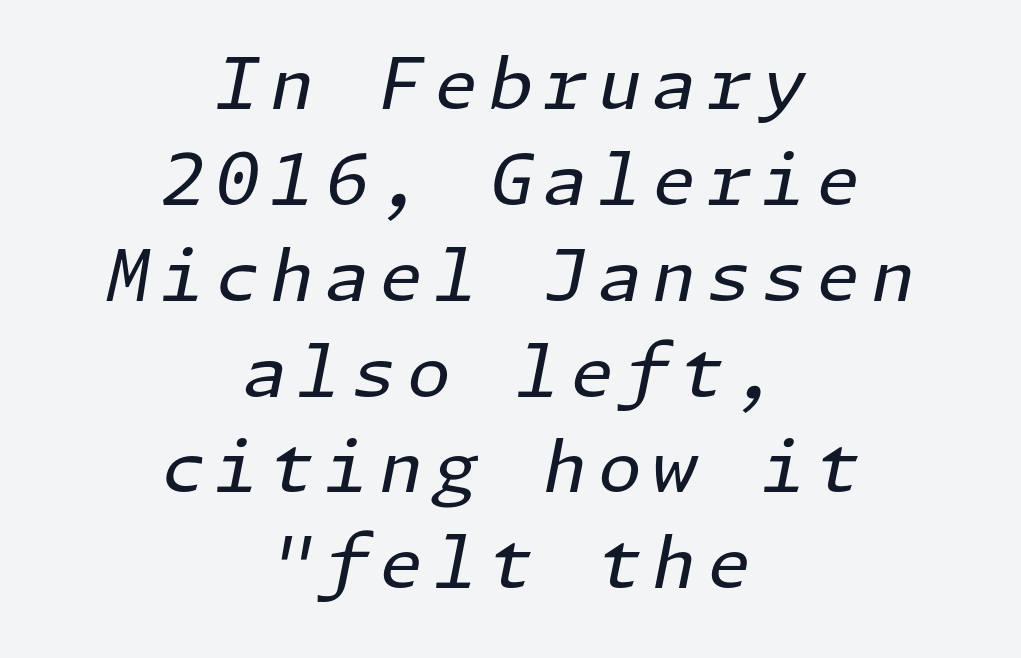
The image shows 71 px regular-weight type, italic (leaning right); set centered, normal line spacing (1.35x), not underlined; low stroke contrast and a medium x-height.
